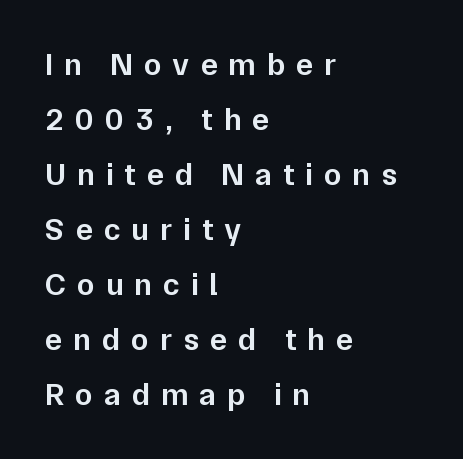
{"serif": "no", "italic": "no", "bold": "semi", "weight": "semibold", "width": "normal", "stroke_contrast": "low", "x_height": "medium", "monospaced": "no", "underline": "no", "align": "left", "line_spacing_ratio": 1.72, "letter_spacing": "wide", "letter_spacing_em": 0.34, "glyph_px": 32}
